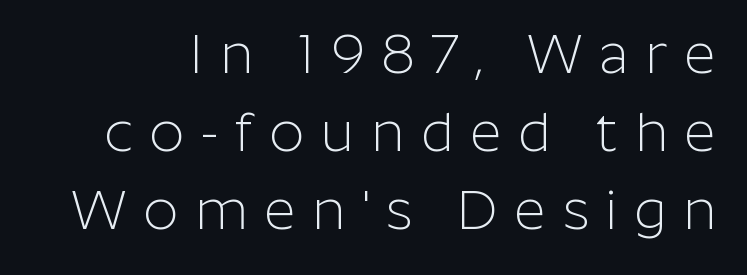
The image shows 55 px light sans-serif type, upright; set normal line spacing (1.42x), unusually wide letter spacing (+0.3 em), not underlined; low stroke contrast and a medium x-height.
